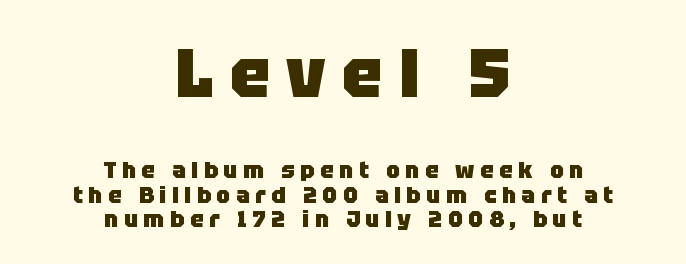
{"serif": "no", "italic": "no", "bold": "yes", "weight": "heavy", "width": "normal", "stroke_contrast": "low", "x_height": "large", "monospaced": "no", "underline": "no", "align": "center", "line_spacing": "tight", "line_spacing_ratio": 1.06, "letter_spacing": "wide", "letter_spacing_em": 0.24, "larger_block": "first", "size_ratio": 2.96, "glyph_px": 68}
